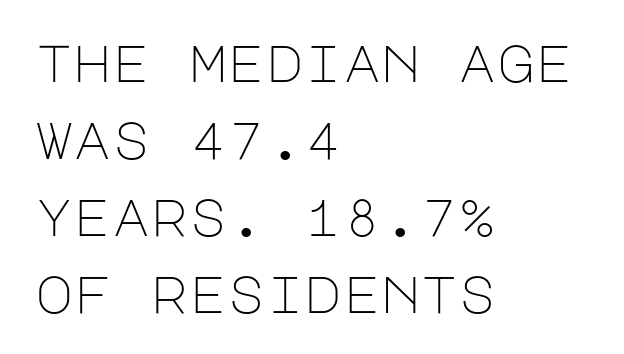
Q: Is the text bold? A: No.
Q: Is the text italic (slanted)? A: No, it is upright.
Q: Is the typeface a serif or a sans-serif typeface? A: Sans-serif.
Q: Is the text underlined? A: No.
Q: How is the paragraph aligned? A: Left-aligned.
Q: Is the spacing between letters normal or unusually wide? A: Normal.
Q: Is the spacing between lines tight, normal or loose? A: Normal.
Q: Width (condensed, normal, or wide)? A: Normal.
Q: Stroke contrast? A: Low.
Q: x-height? A: Large.
